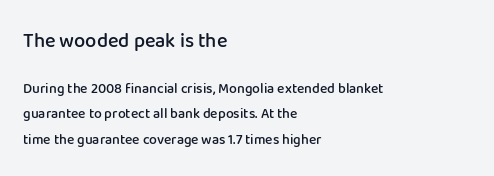
Q: Is the text bold? A: Semi-bold.
Q: Is the text italic (slanted)? A: No, it is upright.
Q: Is the text underlined? A: No.
Q: How is the paragraph aligned? A: Left-aligned.
Q: Is the spacing between letters normal or unusually wide? A: Normal.
Q: Which block of text is set in a larger size, the first (top) or the second (bottom)? A: The first (top) one.
